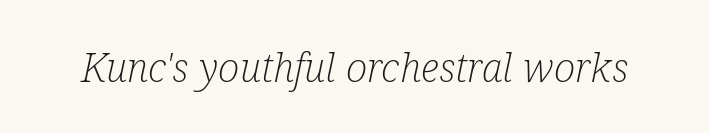
{"serif": "yes", "italic": "yes", "lean": "right", "slant_degrees": 12, "bold": "no", "weight": "light", "width": "condensed", "stroke_contrast": "low", "x_height": "medium", "monospaced": "no", "underline": "no", "letter_spacing": "normal", "letter_spacing_em": 0.0, "glyph_px": 40}
